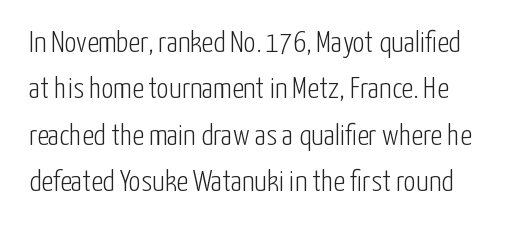
Q: Is the text bold? A: No.
Q: Is the text italic (slanted)? A: No, it is upright.
Q: Is the typeface a serif or a sans-serif typeface? A: Sans-serif.
Q: Is the text underlined? A: No.
Q: Is the spacing between letters normal or unusually wide? A: Normal.
Q: Is the spacing between lines tight, normal or loose? A: Normal.
Q: Width (condensed, normal, or wide)? A: Condensed.
Q: Stroke contrast? A: Low.
Q: x-height? A: Medium.
Q: Monospaced? A: No.
